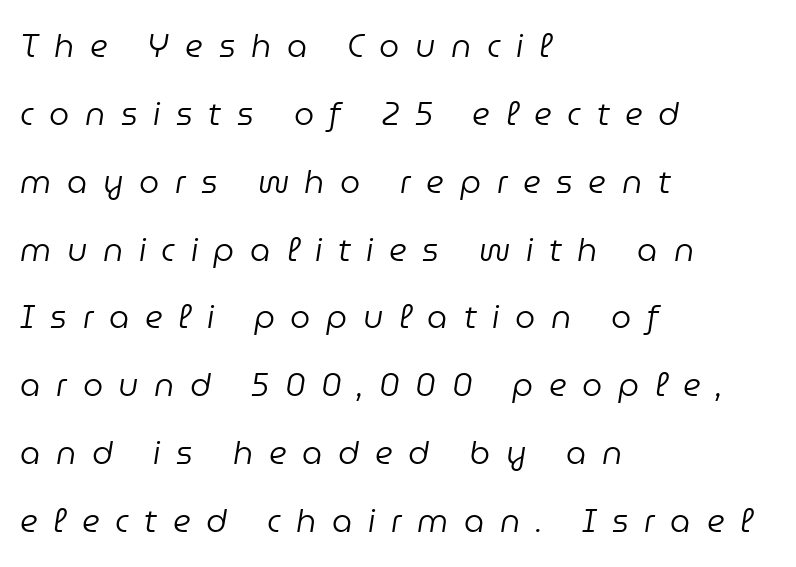
The axis of the letterforms is tilted away from vertical. Short note: letters widely spaced. Line spacing here is loose. This sample has the flowing, uneven cadence of proportional lettering.
